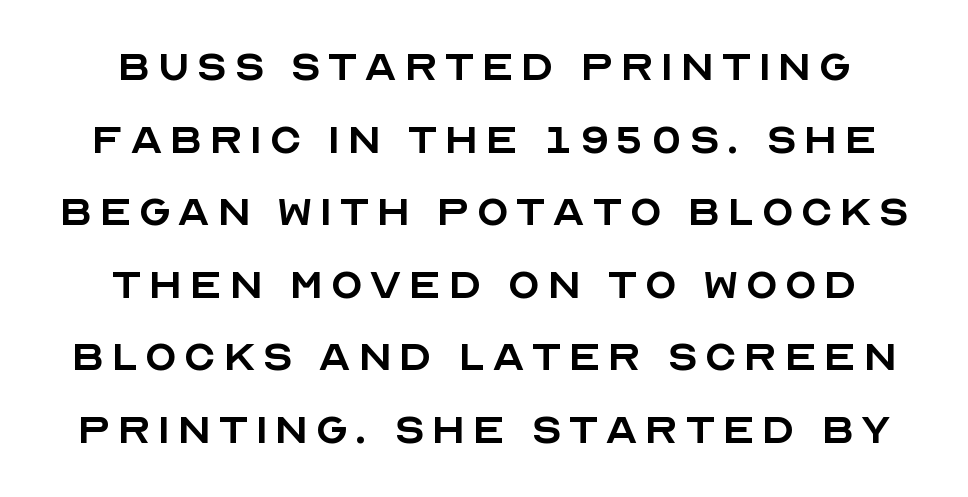
Clear beneath every line of the passage. Upright lettering throughout. Horizontal bands of white between lines are of average thickness. Stroke mass is kept to a normal reading level or below. The paragraph has two soft edges and a firm central axis. Does the type have serifs? No, each stem ends abruptly.
